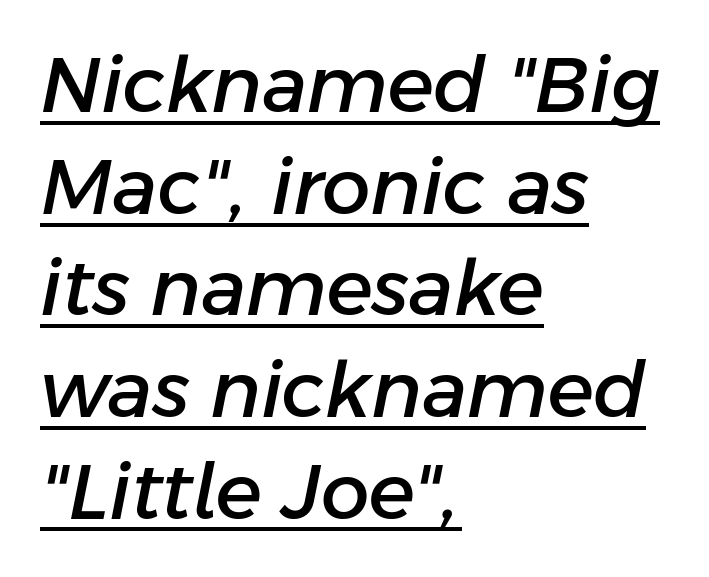
Horizontal alignment here is leftward, the default for most running prose. This sample has the flowing, uneven cadence of proportional lettering. Words appear dense and cohesive because spacing is normal. The whole block is typeset with a tilt. These lines sit exactly where default settings would place them.
